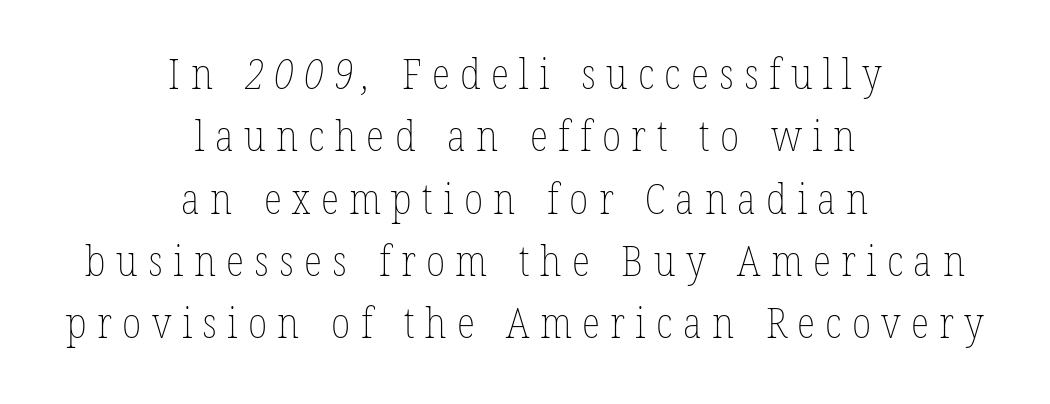
Q: Is the text bold? A: No.
Q: Is the text underlined? A: No.
Q: How is the paragraph aligned? A: Centered.
Q: Is the spacing between letters normal or unusually wide? A: Unusually wide.
Q: Is the spacing between lines tight, normal or loose? A: Normal.
Q: Width (condensed, normal, or wide)? A: Condensed.
Q: Stroke contrast? A: Low.
Q: x-height? A: Medium.
Q: Monospaced? A: No.
